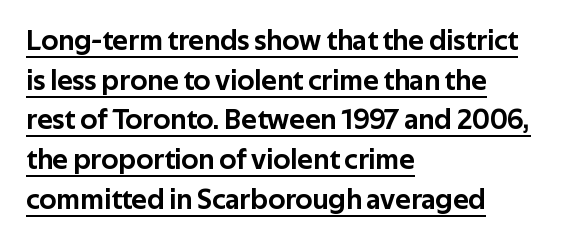
Are there feet on the stems? There aren't — it's a sans. Normally led — the rows are evenly, conventionally spaced. Here the designer chose a conventional face with non-uniform glyph widths. The string is rendered with underlining switched on.
